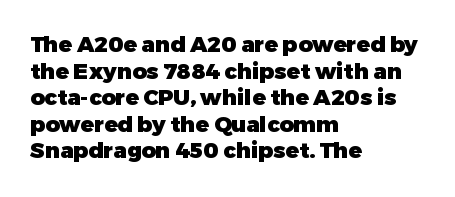
The image shows 22 px bold type, upright; set left-aligned, line spacing 1.21x, normal letter spacing, not underlined.
